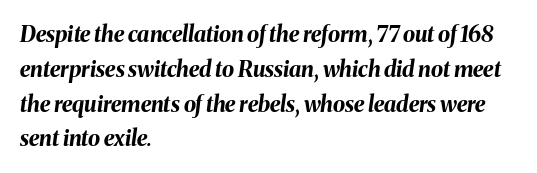
The image shows 22 px bold type, italic (leaning right); set left-aligned, normal line spacing (1.58x), normal letter spacing, not underlined.
